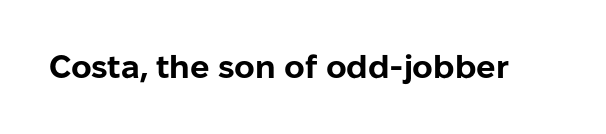
The image shows 32 px bold sans-serif type, upright; set normal letter spacing, not underlined; low stroke contrast and a medium x-height.
